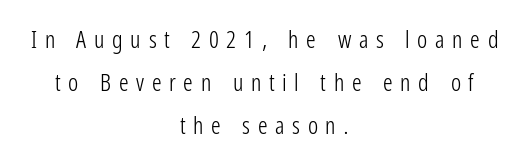
{"italic": "no", "bold": "no", "underline": "no", "align": "center", "line_spacing_ratio": 1.79, "letter_spacing": "wide", "letter_spacing_em": 0.32, "glyph_px": 24}
